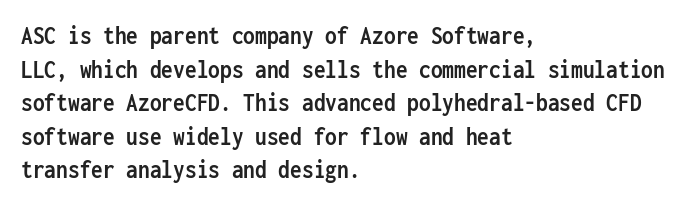
Regarding leading, the lines here are spaced in the standard way. Nothing unusual about the tracking: characters are spaced as the font intends. Clear beneath every line of the passage. The compositor pushed each line to the left boundary. Ascenders rise straight up at ninety degrees. The font is running at its bold setting.
